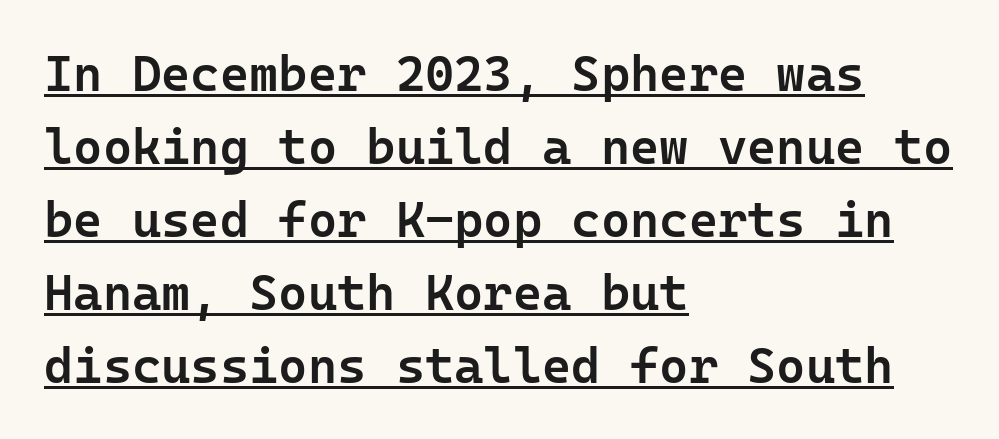
Q: Is the text bold? A: Semi-bold.
Q: Is the text italic (slanted)? A: No, it is upright.
Q: Is the typeface a serif or a sans-serif typeface? A: Sans-serif.
Q: Is the text underlined? A: Yes.
Q: How is the paragraph aligned? A: Left-aligned.
Q: Is the spacing between letters normal or unusually wide? A: Normal.
Q: Is the spacing between lines tight, normal or loose? A: Normal.
Q: Width (condensed, normal, or wide)? A: Normal.
Q: Stroke contrast? A: Low.
Q: x-height? A: Medium.
